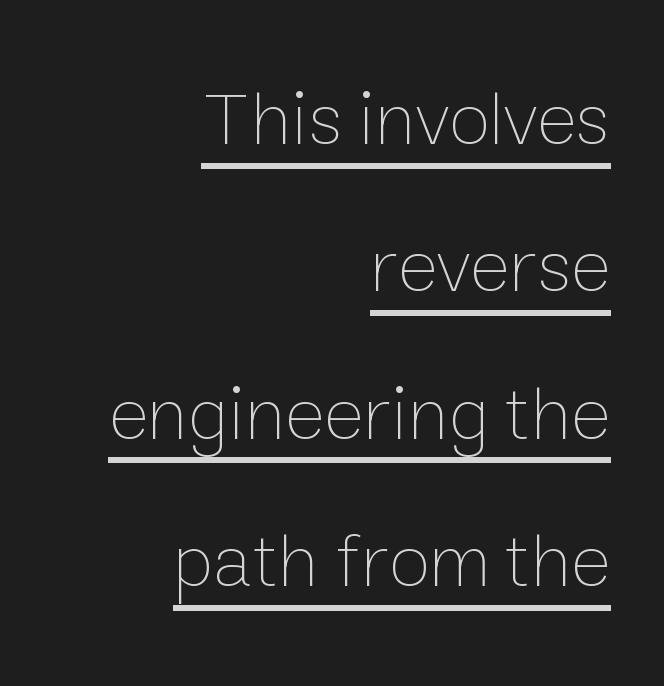
The image shows 76 px thin type, upright; set right-aligned, loose line spacing (1.94x), normal letter spacing, underlined; low stroke contrast and a medium x-height.
